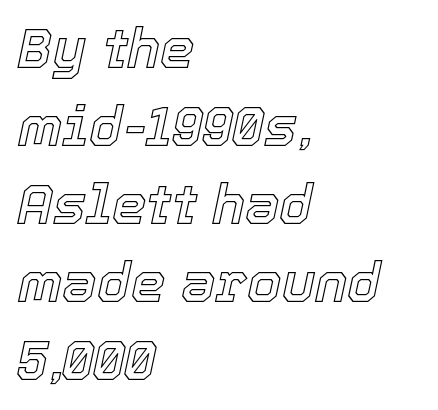
The horizontal fit of the characters is conventional and even. Just letters on the line, the space beneath them empty. Whoever set this chose a conventional vertical rhythm. Style check: oblique. Horizontal alignment here is leftward, the default for most running prose.
